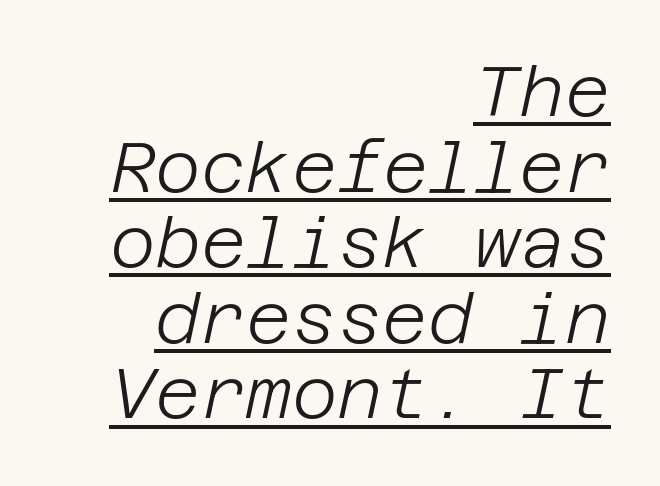
No letter is thick-stroked: the sample isn't bold. The line-height multiplier appears low, near solid setting. Notice how the passage keeps a crisp vertical edge on the right only. An italicized treatment has been applied to the whole sample. The words here are underlined. Students, note that the glyphs here touch the page at normal intervals.
